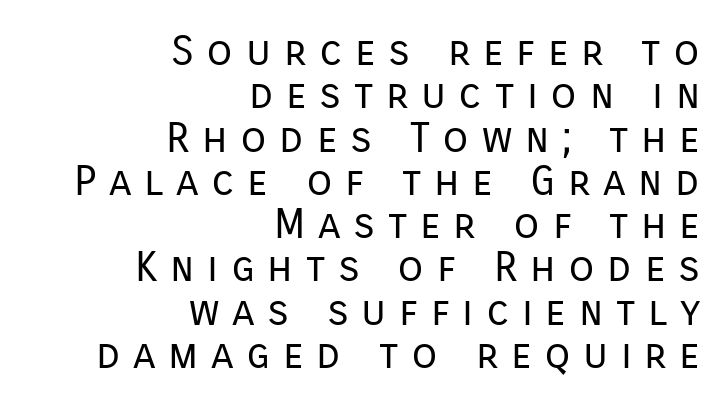
{"serif": "no", "italic": "no", "bold": "no", "weight": "regular", "width": "normal", "stroke_contrast": "low", "x_height": "medium", "monospaced": "no", "underline": "no", "align": "right", "line_spacing": "tight", "line_spacing_ratio": 1.03, "letter_spacing": "wide", "letter_spacing_em": 0.3, "glyph_px": 42}
